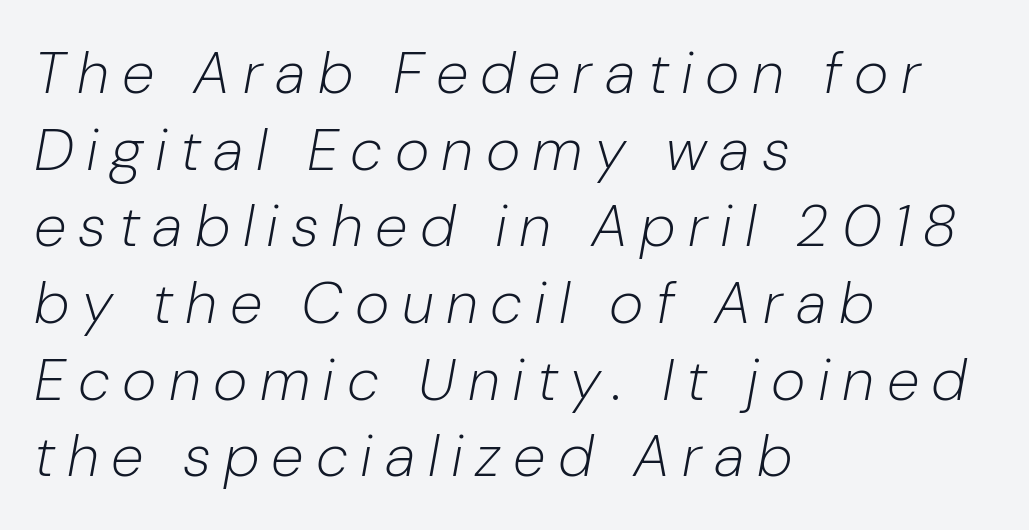
Q: Is the text bold? A: No.
Q: Is the text italic (slanted)? A: Yes, it leans right by about 10 degrees.
Q: Is the text underlined? A: No.
Q: How is the paragraph aligned? A: Left-aligned.
Q: Is the spacing between letters normal or unusually wide? A: Unusually wide.
Q: Is the spacing between lines tight, normal or loose? A: Normal.
Q: Width (condensed, normal, or wide)? A: Normal.
Q: Stroke contrast? A: Low.
Q: x-height? A: Medium.
Q: Monospaced? A: No.
